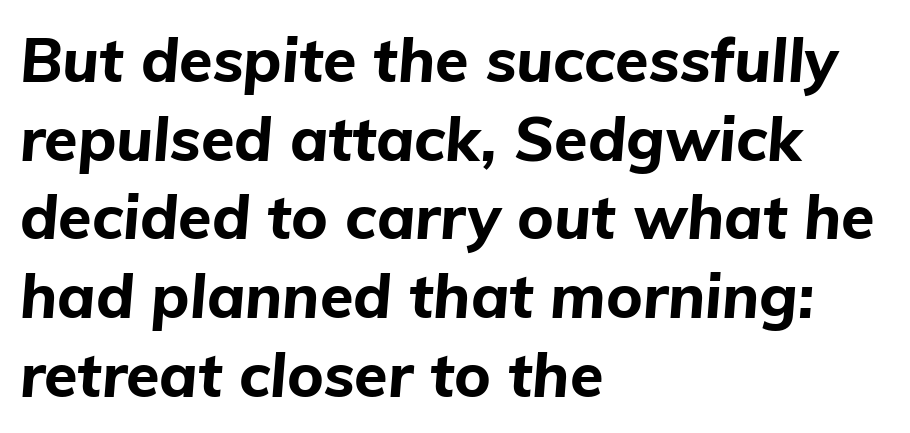
The lettering tilts uniformly, giving the passage an italic look. Every row of glyphs begins at an identical x-position on the left. Is the letter spacing exaggerated? No — it looks like the ordinary default. Strokes here are thick enough to call this a true bold. The strip under each line holds only bare page.
